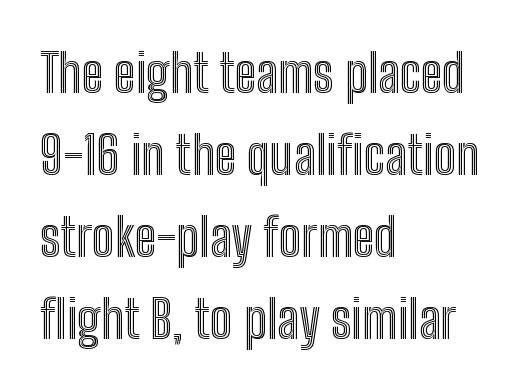
The image shows 53 px condensed type, upright; set left-aligned, normal line spacing (1.55x), normal letter spacing, not underlined; a medium x-height.
